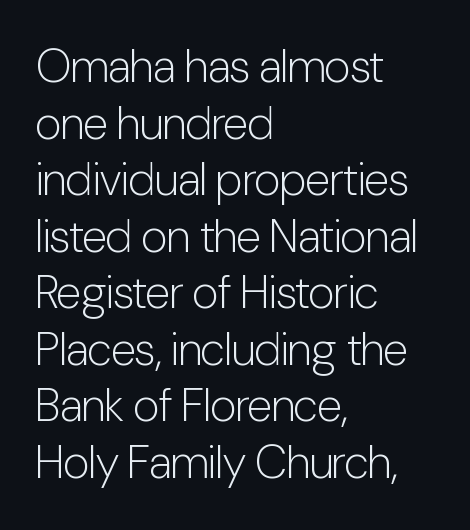
{"serif": "no", "italic": "no", "bold": "no", "weight": "light", "width": "condensed", "stroke_contrast": "low", "x_height": "medium", "monospaced": "no", "underline": "no", "align": "left", "line_spacing_ratio": 1.23, "letter_spacing": "normal", "letter_spacing_em": 0.0, "glyph_px": 46}
